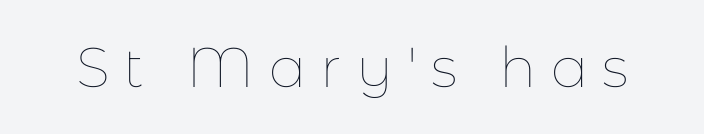
The image shows 56 px thin type, upright; set unusually wide letter spacing (+0.25 em), not underlined; low stroke contrast and a medium x-height.
